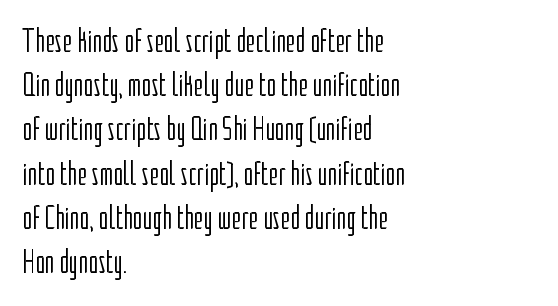
This rendering features lettering with no underline. Baseline-to-baseline distance is the conventional proportion of letter height. You can tell from the bare stems that sans-serif type was used. Counters stay open thanks to moderate or lighter strokes.
